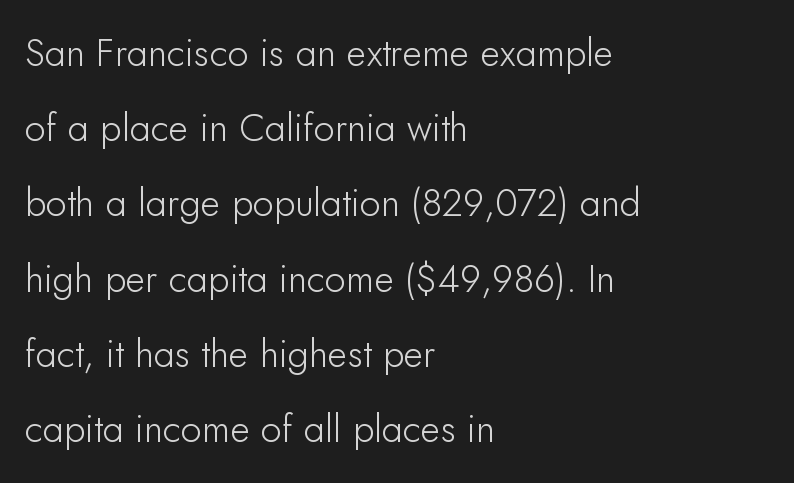
Reading down the block, your eye returns to a fixed left position each line. Here the designer chose a conventional face with non-uniform glyph widths. Between one letter and the next there's only the usual sliver of space. How would I describe the line gaps? Wide and relaxed. Grotesque or geometric, the face here clearly has no serifs.
